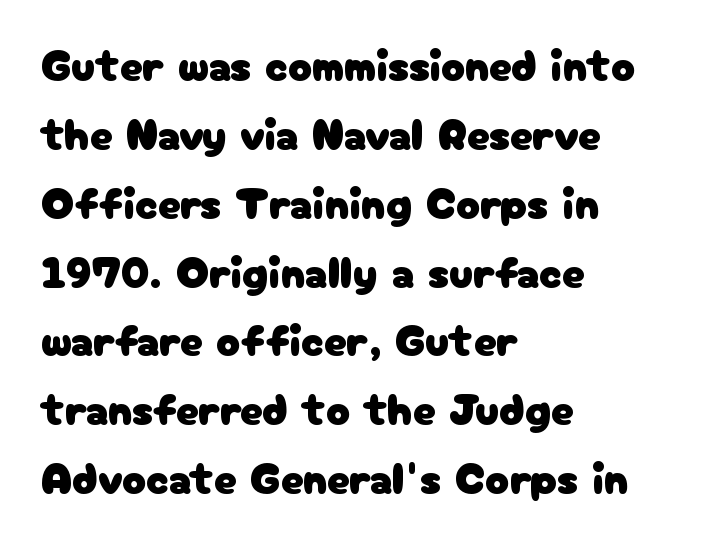
{"serif": "no", "italic": "no", "width": "normal", "stroke_contrast": "low", "x_height": "medium", "monospaced": "no", "underline": "no", "align": "left", "line_spacing": "normal", "line_spacing_ratio": 1.53, "letter_spacing": "normal", "letter_spacing_em": 0.0, "glyph_px": 45}
